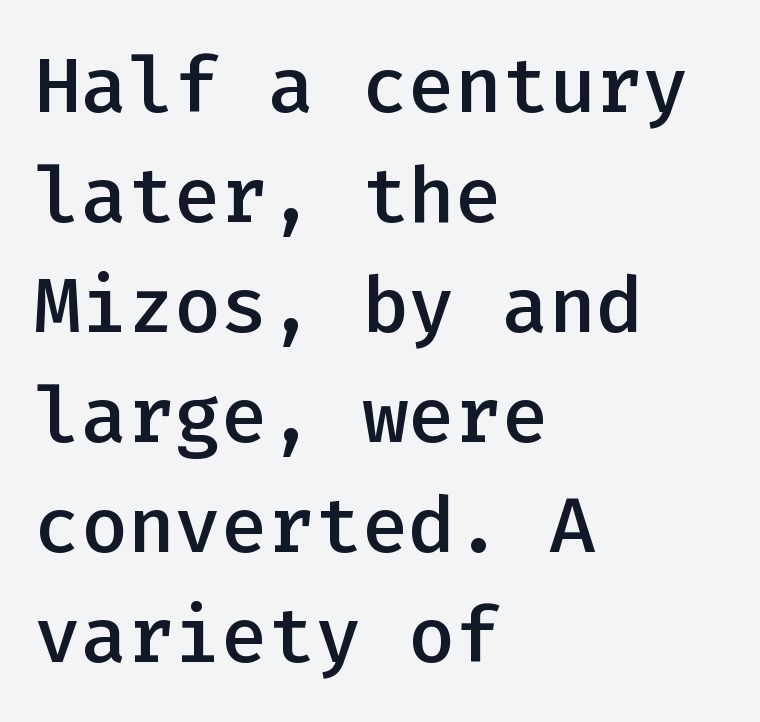
The image shows 78 px semibold sans-serif type, upright, monospaced; set left-aligned, normal line spacing (1.41x), normal letter spacing, not underlined; low stroke contrast and a medium x-height.
